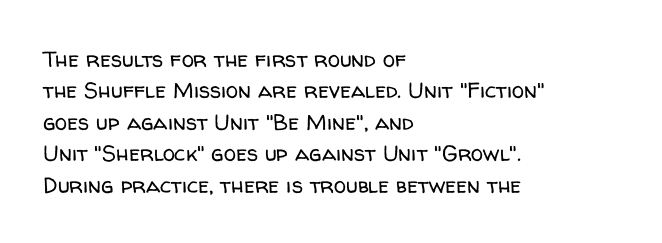
Q: Is the text bold? A: No.
Q: Is the text italic (slanted)? A: No, it is upright.
Q: Is the text underlined? A: No.
Q: How is the paragraph aligned? A: Left-aligned.
Q: Is the spacing between letters normal or unusually wide? A: Normal.
Q: Is the spacing between lines tight, normal or loose? A: Normal.
